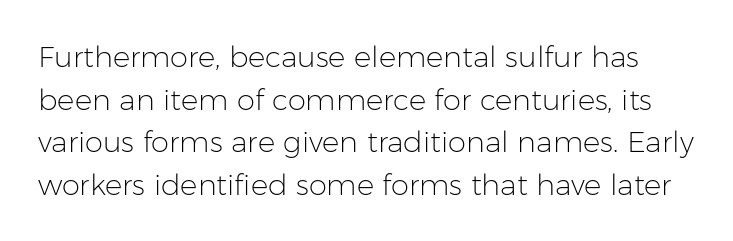
Descenders hang freely into open space. Note: no serifs on the glyphs. Do the characters align in a grid? No, the font is proportional. The passage shown has conventional tracking throughout. The rows are spaced the way most documents space them. This is the regular roman posture of the typeface.
